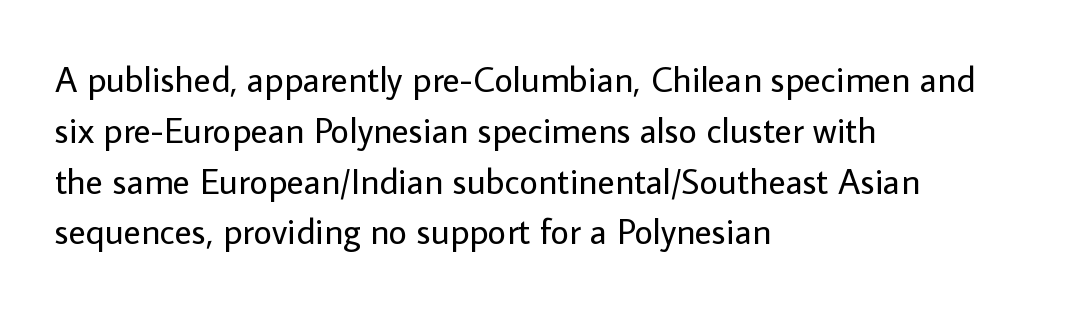
{"serif": "no", "italic": "no", "bold": "no", "weight": "regular", "width": "normal", "stroke_contrast": "low", "x_height": "medium", "monospaced": "no", "underline": "no", "align": "left", "line_spacing": "normal", "line_spacing_ratio": 1.41, "letter_spacing": "normal", "letter_spacing_em": 0.0, "glyph_px": 36}
